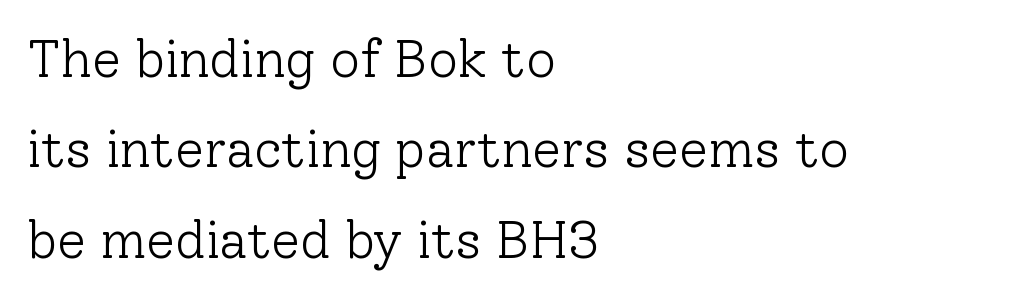
Q: Is the text bold? A: No.
Q: Is the text italic (slanted)? A: No, it is upright.
Q: Is the typeface a serif or a sans-serif typeface? A: Serif.
Q: Is the text underlined? A: No.
Q: How is the paragraph aligned? A: Left-aligned.
Q: Is the spacing between letters normal or unusually wide? A: Normal.
Q: Width (condensed, normal, or wide)? A: Normal.
Q: Stroke contrast? A: Low.
Q: x-height? A: Medium.
Q: Monospaced? A: No.
